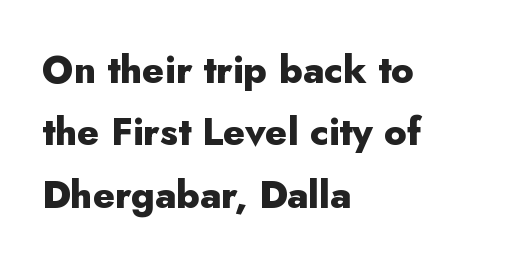
Successive baselines arrive at the customary interval. This sample has the flowing, uneven cadence of proportional lettering. How heavy is the stroke? Heavy — this is a bold. Teacher's note: observe the even left margin — that is flush-left alignment. The letterforms sit shoulder to shoulder at normal distance. No word sits above an underline.
